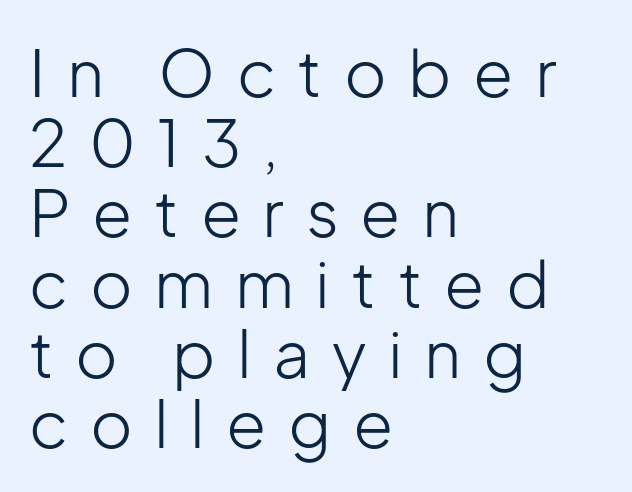
Q: Is the text bold? A: No.
Q: Is the text italic (slanted)? A: No, it is upright.
Q: Is the typeface a serif or a sans-serif typeface? A: Sans-serif.
Q: Is the text underlined? A: No.
Q: How is the paragraph aligned? A: Left-aligned.
Q: Is the spacing between letters normal or unusually wide? A: Unusually wide.
Q: Is the spacing between lines tight, normal or loose? A: Tight.
Q: Width (condensed, normal, or wide)? A: Normal.
Q: Stroke contrast? A: Low.
Q: x-height? A: Medium.
Q: Monospaced? A: No.
